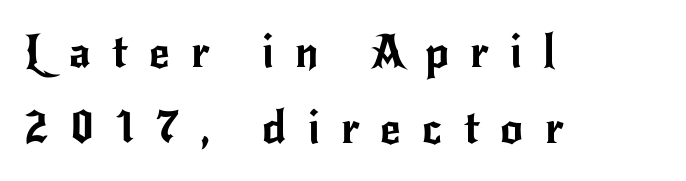
Q: Is the text italic (slanted)? A: No, it is upright.
Q: Is the typeface a serif or a sans-serif typeface? A: Sans-serif.
Q: Is the text underlined? A: No.
Q: How is the paragraph aligned? A: Left-aligned.
Q: Is the spacing between letters normal or unusually wide? A: Unusually wide.
Q: Is the spacing between lines tight, normal or loose? A: Normal.
Q: Width (condensed, normal, or wide)? A: Normal.
Q: Stroke contrast? A: Low.
Q: x-height? A: Small.
Q: Monospaced? A: No.
